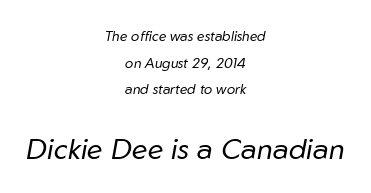
{"italic": "yes", "lean": "right", "slant_degrees": 10, "bold": "no", "weight": "regular", "width": "normal", "stroke_contrast": "low", "x_height": "medium", "monospaced": "no", "underline": "no", "align": "center", "line_spacing": "loose", "line_spacing_ratio": 1.91, "letter_spacing": "normal", "letter_spacing_em": 0.0, "larger_block": "second", "size_ratio": 2.07, "glyph_px": 29}
